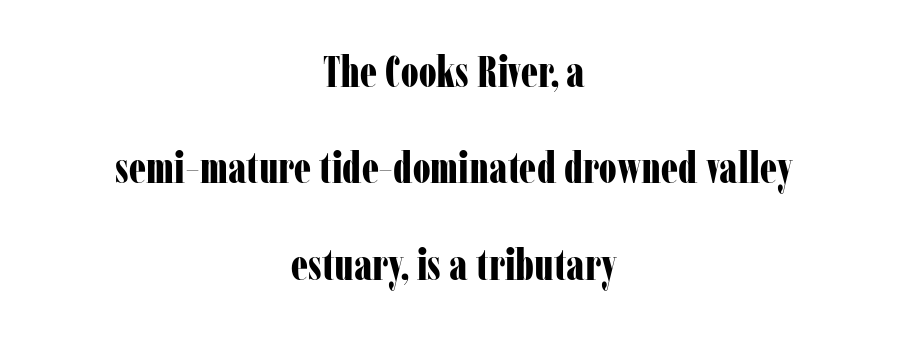
The paragraph has two soft edges and a firm central axis. Pretty heavy lettering here — definitely bold. No extra tracking has been applied to these lines. No italicization has been applied; the sample stays upright.
